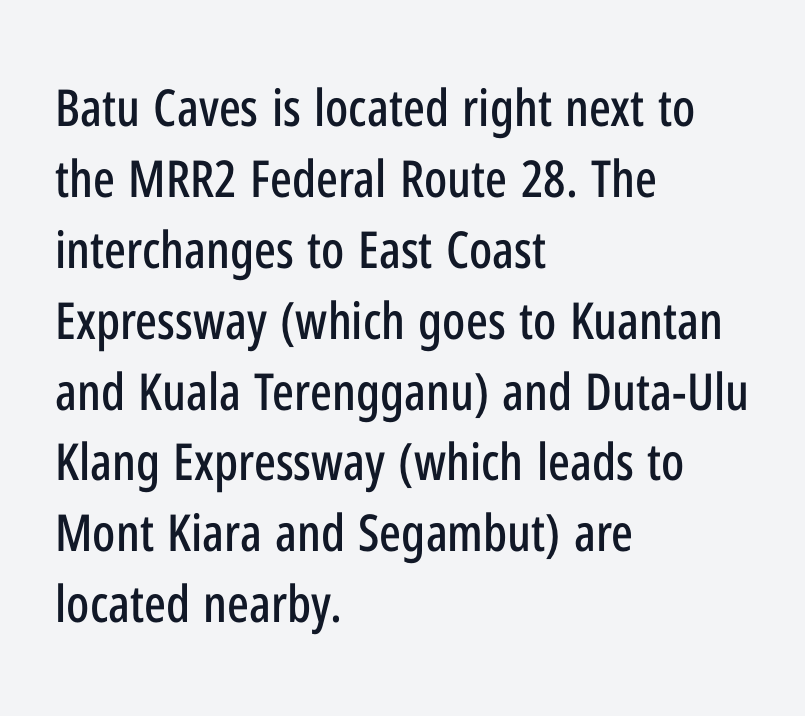
The image shows 51 px condensed sans-serif type, upright; set left-aligned, normal line spacing (1.39x), normal letter spacing, not underlined; low stroke contrast and a medium x-height.
